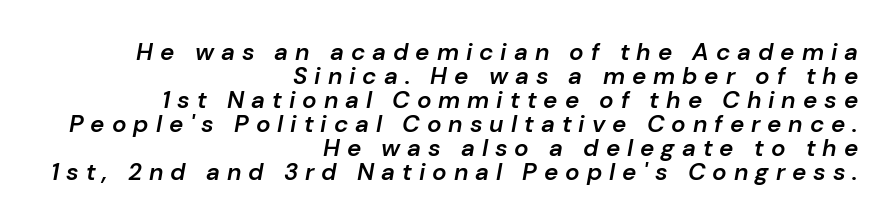
Q: Is the text bold? A: Semi-bold.
Q: Is the text italic (slanted)? A: Yes, it leans right by about 10 degrees.
Q: Is the text underlined? A: No.
Q: How is the paragraph aligned? A: Right-aligned.
Q: Is the spacing between letters normal or unusually wide? A: Unusually wide.
Q: Is the spacing between lines tight, normal or loose? A: Tight.
